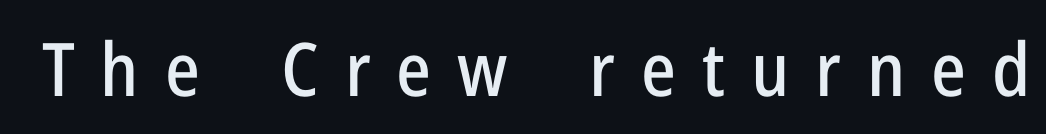
This rendering widens character spacing well past its baseline value. Does the lettering tilt? It doesn't — this is upright. This rendering employs a face without finishing strokes, i.e., a sans-serif. Is this a fixed-width face? No — the glyphs have proportional, varying widths. The space directly below the letters is spotless.
